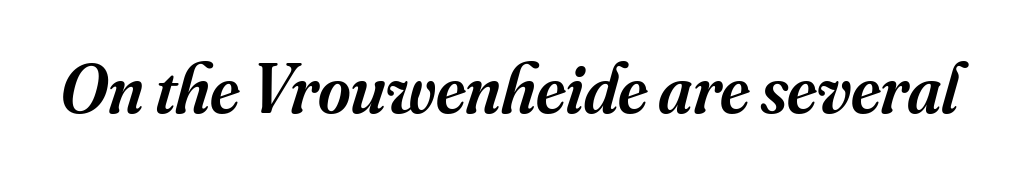
{"serif": "yes", "italic": "yes", "lean": "right", "slant_degrees": 16, "bold": "semi", "weight": "semibold", "width": "normal", "stroke_contrast": "medium", "x_height": "small", "monospaced": "no", "underline": "no", "letter_spacing": "normal", "letter_spacing_em": 0.0, "glyph_px": 70}
